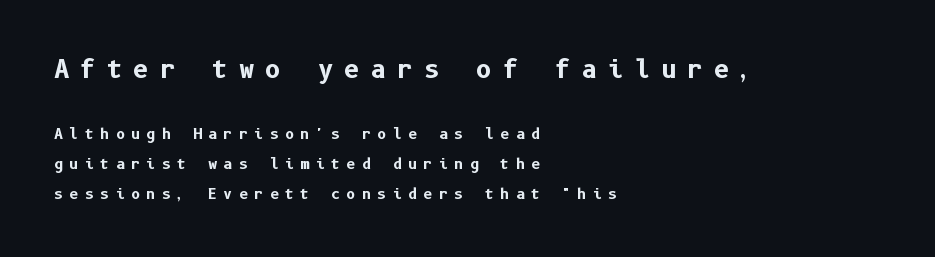
The image shows 24 px bold type, upright; set left-aligned, loose line spacing (2.15x), unusually wide letter spacing (+0.45 em), not underlined; the first (top) block is 1.71x larger.
